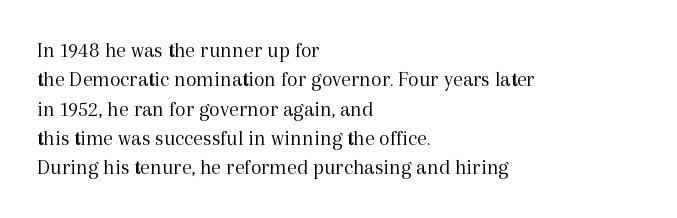
The image shows 22 px text type, upright; set left-aligned, normal line spacing (1.33x), normal letter spacing, not underlined.
